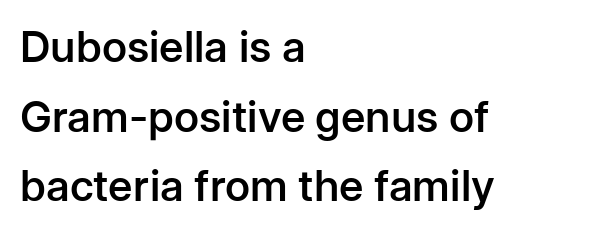
{"serif": "no", "italic": "no", "bold": "semi", "weight": "semibold", "width": "normal", "stroke_contrast": "low", "x_height": "medium", "monospaced": "no", "underline": "no", "align": "left", "line_spacing": "normal", "line_spacing_ratio": 1.62, "letter_spacing": "normal", "letter_spacing_em": 0.0, "glyph_px": 43}
